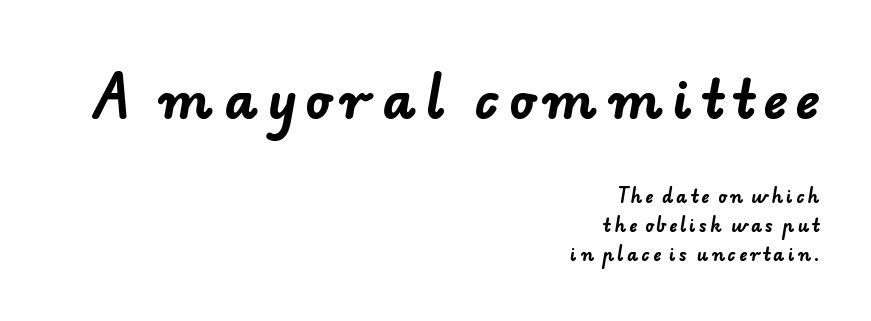
{"serif": "no", "bold": "yes", "weight": "bold", "width": "normal", "stroke_contrast": "low", "x_height": "small", "monospaced": "no", "underline": "no", "align": "right", "line_spacing": "normal", "line_spacing_ratio": 1.69, "larger_block": "first", "size_ratio": 3.06, "glyph_px": 52}
